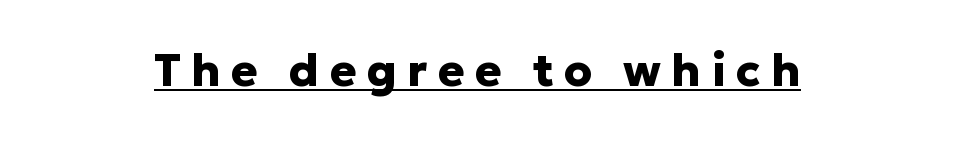
The image shows 45 px heavy sans-serif type, upright; set centered, unusually wide letter spacing (+0.23 em), underlined; low stroke contrast and a medium x-height.
